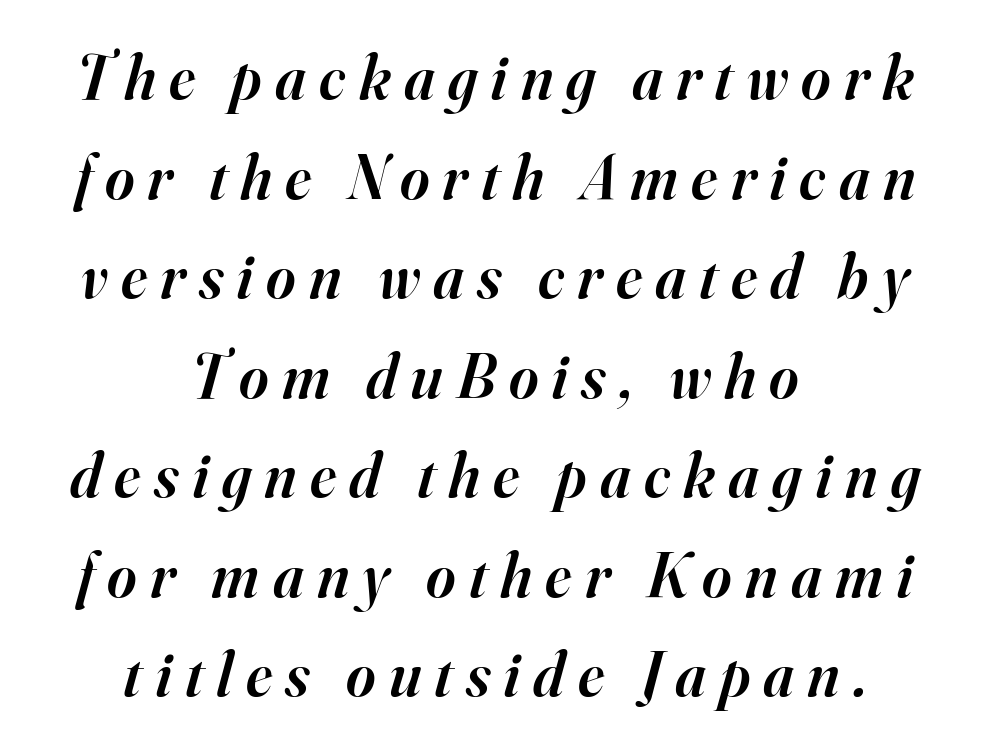
The image shows 63 px semibold serif type, italic (leaning right); set centered, normal line spacing (1.58x), unusually wide letter spacing (+0.21 em), not underlined; high stroke contrast and a small x-height.
